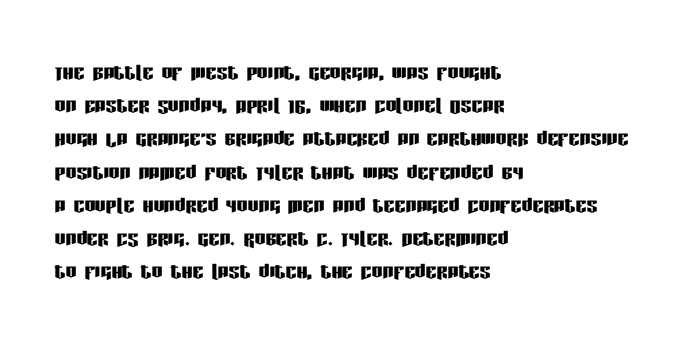
Q: Is the text italic (slanted)? A: No, it is upright.
Q: Is the text underlined? A: No.
Q: How is the paragraph aligned? A: Left-aligned.
Q: Is the spacing between letters normal or unusually wide? A: Normal.
